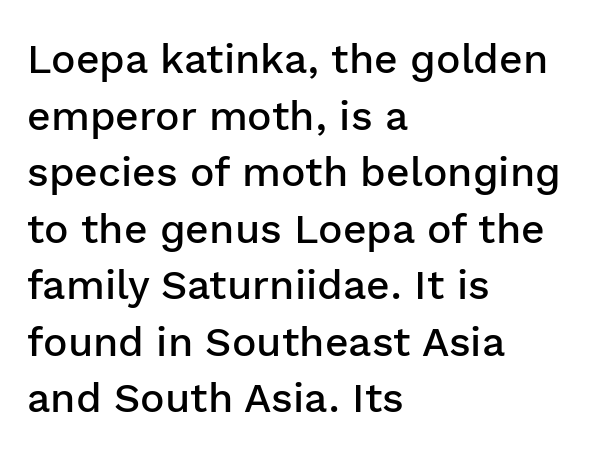
The image shows 41 px semibold sans-serif type, upright; set left-aligned, normal line spacing (1.38x), normal letter spacing, not underlined; low stroke contrast and a medium x-height.
